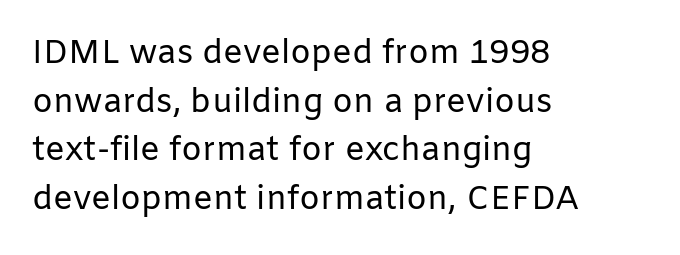
The image shows 33 px regular-weight sans-serif type, upright; set left-aligned, normal line spacing (1.47x), normal letter spacing, not underlined; low stroke contrast and a medium x-height.
